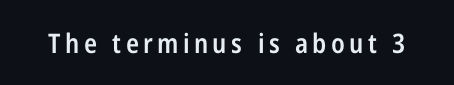
Q: Is the text bold? A: Semi-bold.
Q: Is the text italic (slanted)? A: No, it is upright.
Q: Is the text underlined? A: No.
